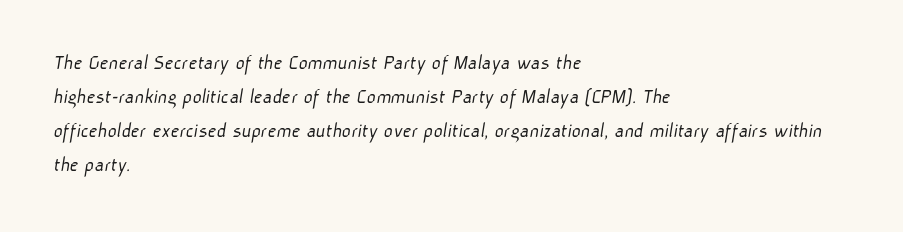
The passage shown is not underscored anywhere. Caption: face not bold, strokes unweighted. Tracking value appears to be zero — textbook default spacing. Leading: standard. The rag falls on the right side of this text block.
